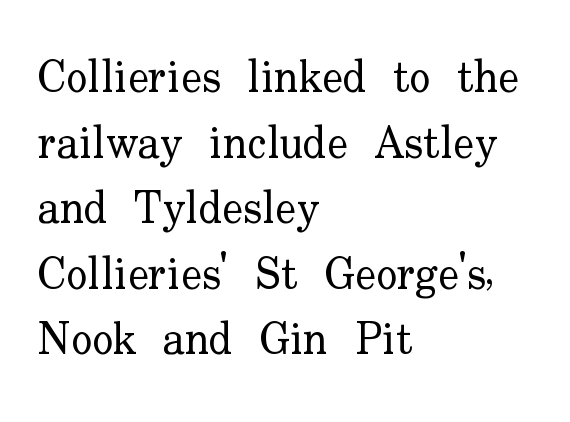
Q: Is the text bold? A: No.
Q: Is the text italic (slanted)? A: No, it is upright.
Q: Is the typeface a serif or a sans-serif typeface? A: Serif.
Q: Is the text underlined? A: No.
Q: How is the paragraph aligned? A: Left-aligned.
Q: Is the spacing between letters normal or unusually wide? A: Normal.
Q: Is the spacing between lines tight, normal or loose? A: Normal.
Q: Width (condensed, normal, or wide)? A: Normal.
Q: Stroke contrast? A: Low.
Q: x-height? A: Small.
Q: Monospaced? A: No.
